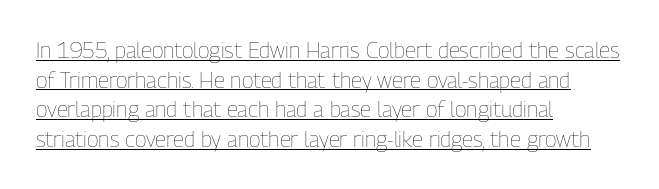
{"italic": "no", "bold": "no", "underline": "yes", "align": "left", "line_spacing": "normal", "line_spacing_ratio": 1.35, "letter_spacing": "normal", "letter_spacing_em": 0.0, "glyph_px": 22}
